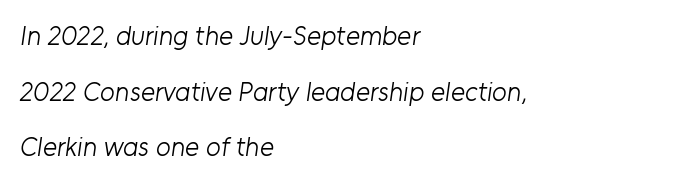
{"bold": "no", "underline": "no", "align": "left", "line_spacing": "loose", "line_spacing_ratio": 2.06, "letter_spacing": "normal", "letter_spacing_em": 0.0, "glyph_px": 27}
